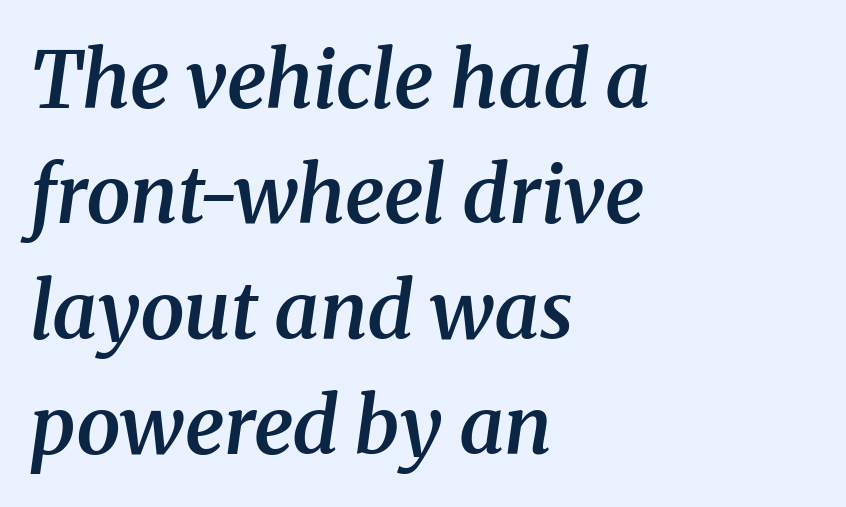
The image shows 79 px semibold serif type, italic (leaning right); set left-aligned, normal line spacing (1.46x), normal letter spacing, not underlined; medium stroke contrast and a medium x-height.
